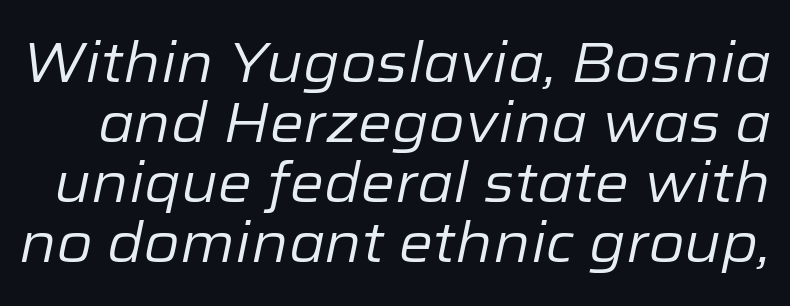
The image shows 55 px regular-weight type, italic (leaning right); set tight line spacing (1.09x), normal letter spacing, not underlined; low stroke contrast and a medium x-height.
